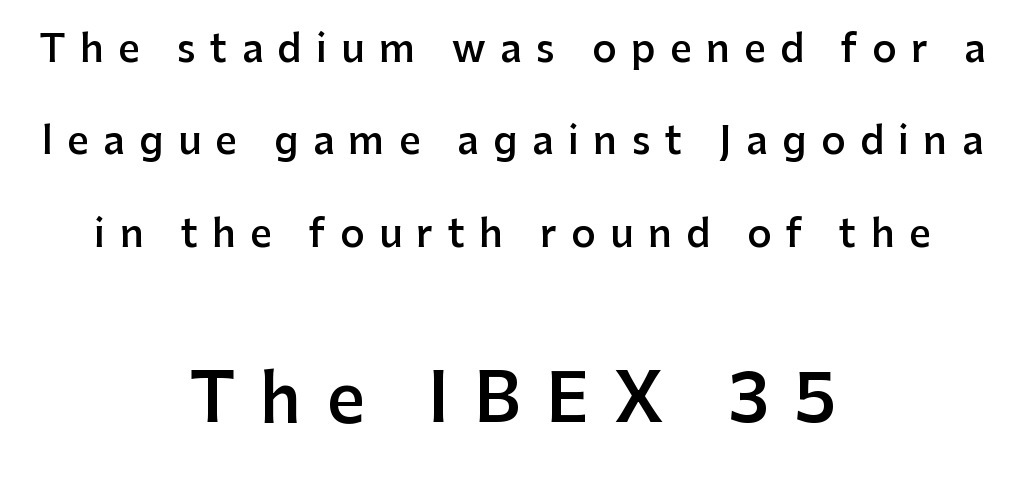
Leftover space on each line is divided equally before and after the words. There is plenty of visible air inserted between adjacent glyphs. The face used here is a semibold: visibly heavier than regular, lighter than bold. Nobody drew a line under any word here.
